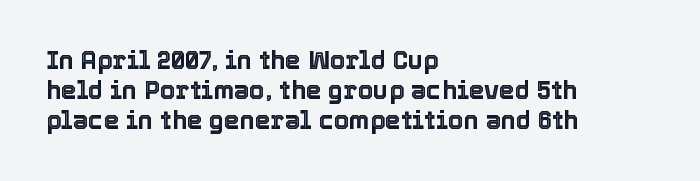
{"italic": "no", "underline": "no", "align": "left", "line_spacing_ratio": 1.21, "letter_spacing": "normal", "letter_spacing_em": 0.0, "glyph_px": 25}
